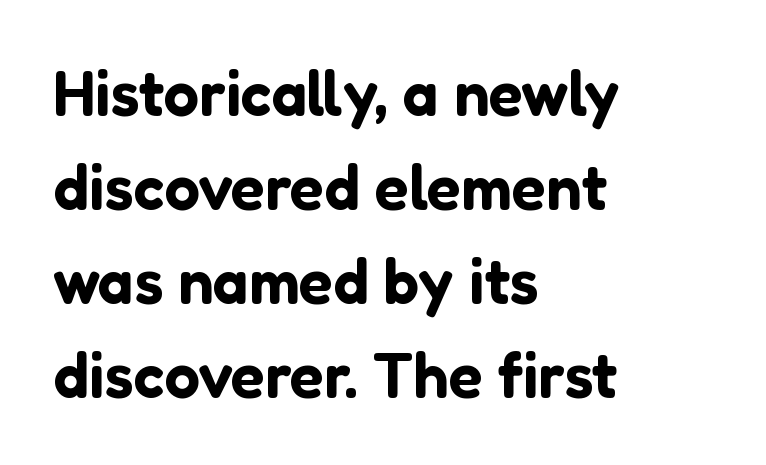
The image shows 63 px sans-serif type, upright; set left-aligned, normal line spacing (1.49x), normal letter spacing, not underlined; low stroke contrast and a medium x-height.
